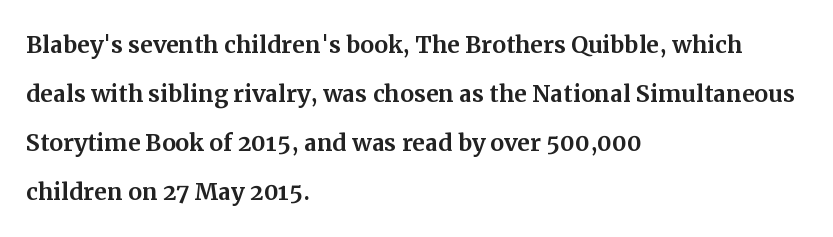
The image shows 31 px serif type, upright; set left-aligned, normal line spacing (1.58x), normal letter spacing, not underlined; medium stroke contrast and a medium x-height.
